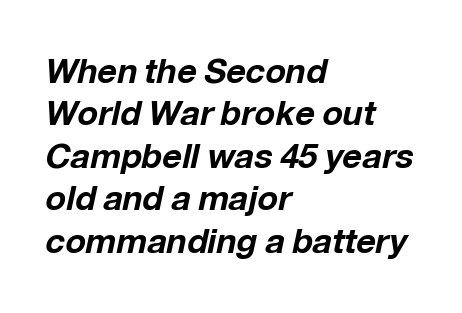
The image shows 34 px bold type, italic (leaning right); set left-aligned, normal line spacing (1.25x), normal letter spacing, not underlined; low stroke contrast and a medium x-height.
